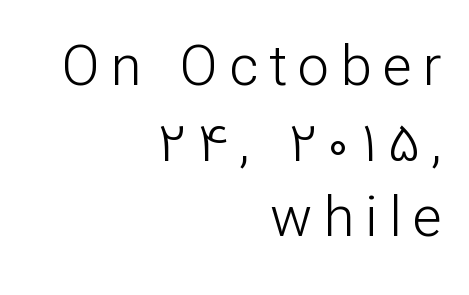
The image shows 56 px light sans-serif type, upright; set right-aligned, normal line spacing (1.35x), unusually wide letter spacing (+0.2 em), not underlined; low stroke contrast and a medium x-height.
